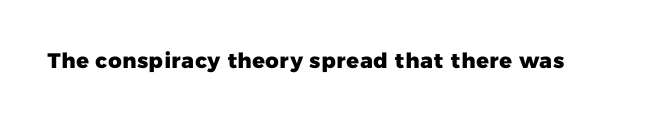
{"bold": "yes", "underline": "no", "letter_spacing": "normal", "letter_spacing_em": 0.0, "glyph_px": 21}
